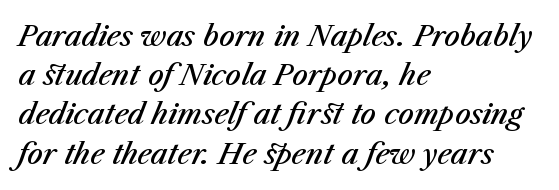
This rendering features lettering with no underline. Bold? Not quite — semibold, heavier than regular but stopping short. What stands out about the letter spacing? Nothing — it is the standard amount. Think of a printed novel: that variable character pitch is what you see here. Observe the lean: these are italic letterforms. How would I describe the line gaps? Plain and ordinary.
